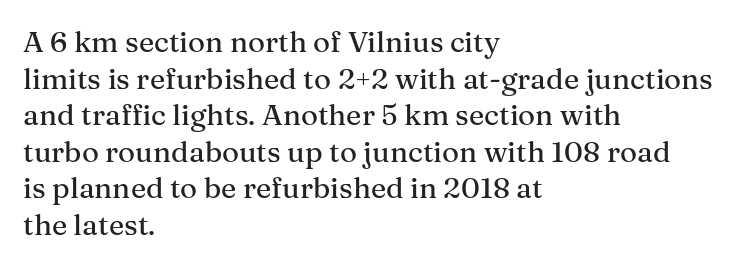
The image shows 29 px serif type, upright; set left-aligned, normal line spacing (1.26x), normal letter spacing, not underlined; medium stroke contrast and a medium x-height.
